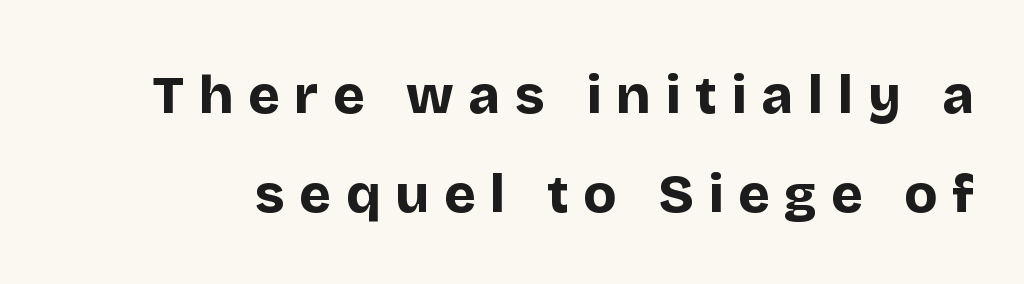
{"serif": "no", "italic": "no", "bold": "yes", "weight": "bold", "width": "normal", "stroke_contrast": "low", "x_height": "large", "monospaced": "no", "underline": "no", "line_spacing_ratio": 1.83, "letter_spacing": "wide", "letter_spacing_em": 0.27, "glyph_px": 54}
